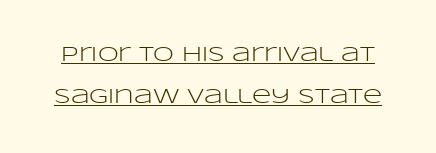
Q: Is the text bold? A: No.
Q: Is the text italic (slanted)? A: No, it is upright.
Q: Is the text underlined? A: Yes.
Q: Is the spacing between letters normal or unusually wide? A: Normal.
Q: Is the spacing between lines tight, normal or loose? A: Loose.
